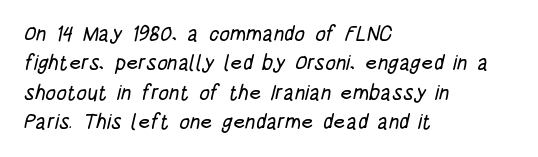
Check under the words: just untouched page. In terms of leading, this rendering sits right in the middle. The text block is weighted toward the left margin, trailing off unevenly rightward. Short note: letters normally spaced.
